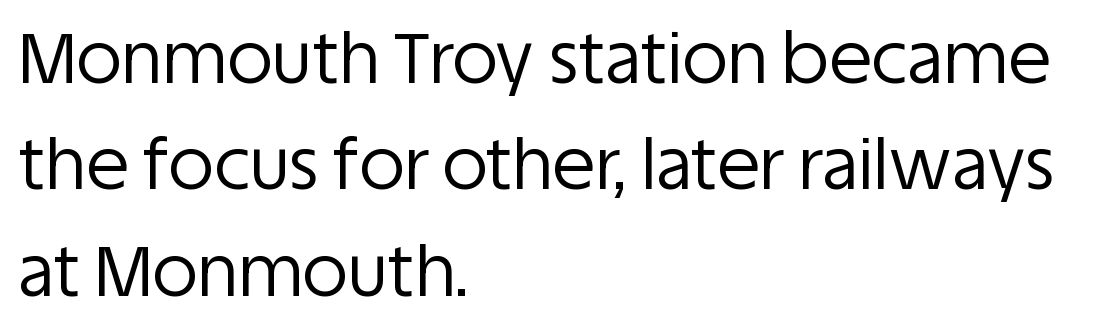
The letters advance in unequal steps, a hallmark of proportional type. Is the block centered? No — it sits flush against the left margin. Serif or sans? Sans — the stroke terminals are bare. Stems and bowls with no extra thickness — not bold. Any mark beneath the type? The region is blank.
